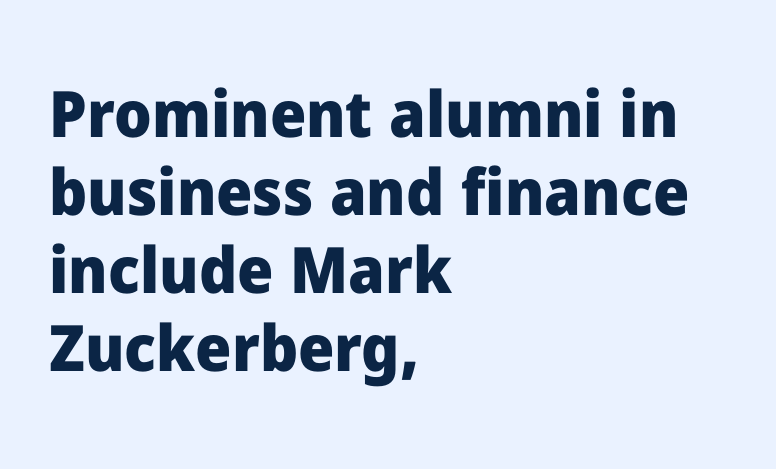
{"serif": "no", "italic": "no", "bold": "yes", "weight": "heavy", "width": "normal", "stroke_contrast": "low", "x_height": "medium", "monospaced": "no", "underline": "no", "align": "left", "line_spacing_ratio": 1.22, "letter_spacing": "normal", "letter_spacing_em": 0.0, "glyph_px": 64}
